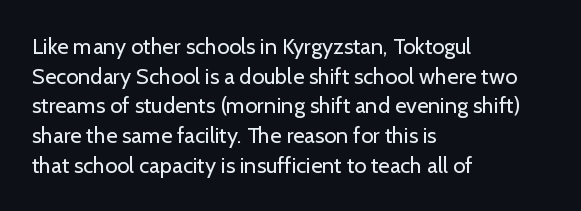
Unmarked baselines from the first word to the last. The designer left line spacing at the default. The rendering anchors every line to the left-hand side. The gaps between neighbouring characters are ordinary and unremarkable. The type sits square on the baseline with zero lean.
